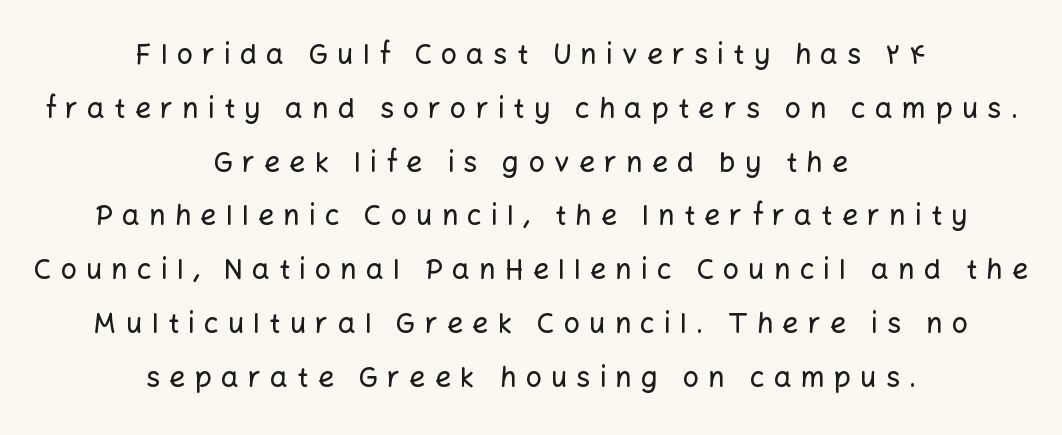
The image shows 28 px sans-serif type, upright; set centered, loose line spacing (1.92x), unusually wide letter spacing (+0.33 em), not underlined; low stroke contrast and a medium x-height.
